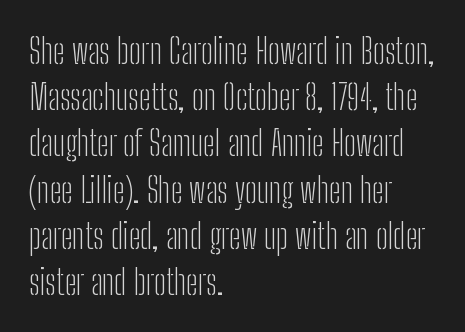
This reads as an unemphasized weight, regular at the heaviest. Underline: absent. Is the letter spacing exaggerated? No — it looks like the ordinary default. Layout note: lines flush left. Nope, not italic — everything's standing straight. Classification — sans serif.
